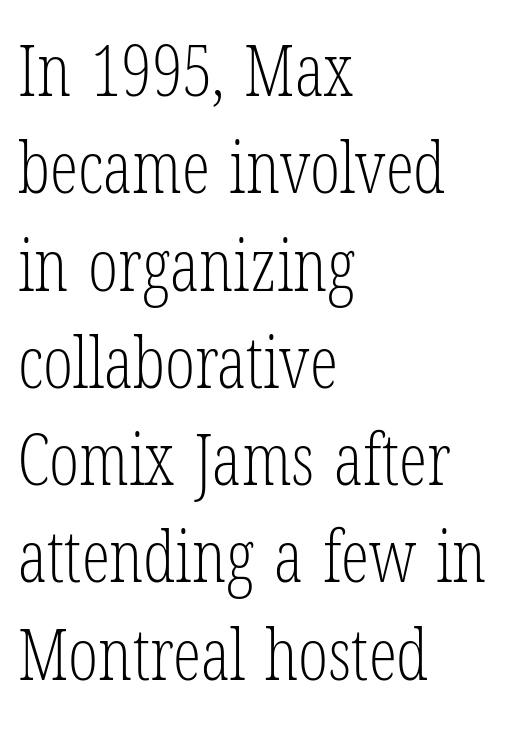
{"serif": "yes", "italic": "no", "bold": "no", "weight": "light", "width": "condensed", "stroke_contrast": "low", "x_height": "medium", "monospaced": "no", "underline": "no", "align": "left", "line_spacing": "normal", "line_spacing_ratio": 1.37, "letter_spacing": "normal", "letter_spacing_em": 0.0, "glyph_px": 71}
